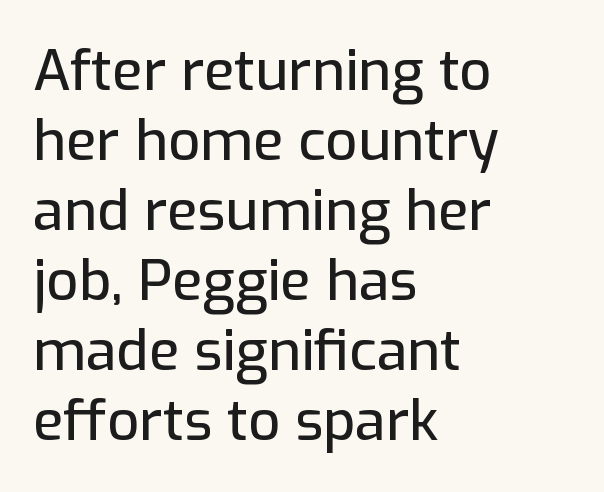
Q: Is the text italic (slanted)? A: No, it is upright.
Q: Is the typeface a serif or a sans-serif typeface? A: Sans-serif.
Q: Is the text underlined? A: No.
Q: How is the paragraph aligned? A: Left-aligned.
Q: Is the spacing between letters normal or unusually wide? A: Normal.
Q: Is the spacing between lines tight, normal or loose? A: Normal.
Q: Width (condensed, normal, or wide)? A: Normal.
Q: Stroke contrast? A: Low.
Q: x-height? A: Medium.
Q: Monospaced? A: No.
